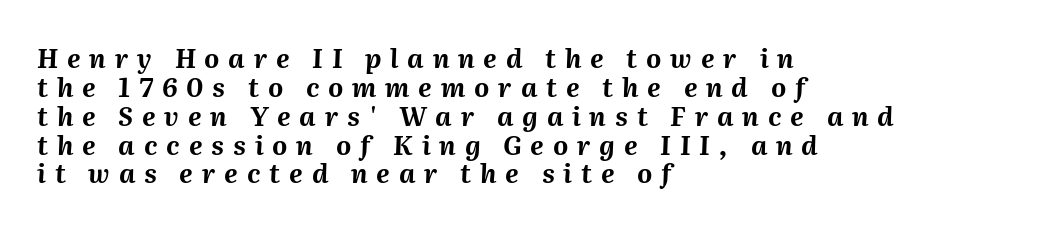
Q: Is the text bold? A: Yes.
Q: Is the text italic (slanted)? A: Yes, it leans right by about 2 degrees.
Q: Is the text underlined? A: No.
Q: How is the paragraph aligned? A: Left-aligned.
Q: Is the spacing between letters normal or unusually wide? A: Unusually wide.
Q: Is the spacing between lines tight, normal or loose? A: Tight.
